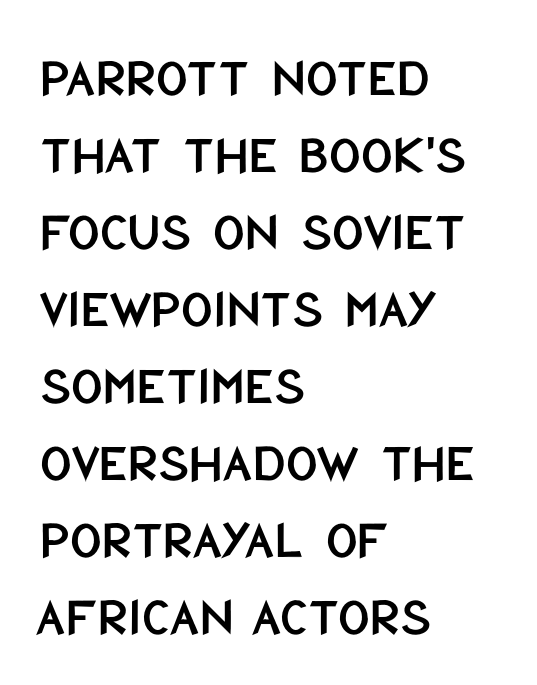
Q: Is the text italic (slanted)? A: No, it is upright.
Q: Is the typeface a serif or a sans-serif typeface? A: Sans-serif.
Q: Is the text underlined? A: No.
Q: How is the paragraph aligned? A: Left-aligned.
Q: Is the spacing between letters normal or unusually wide? A: Normal.
Q: Is the spacing between lines tight, normal or loose? A: Normal.
Q: Width (condensed, normal, or wide)? A: Condensed.
Q: Stroke contrast? A: Low.
Q: x-height? A: Large.
Q: Monospaced? A: No.
